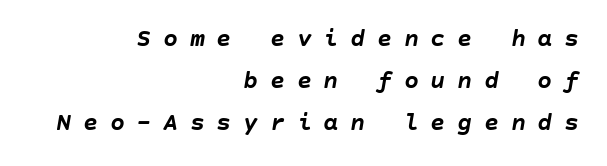
Every character sits at an angle, as italics do. The paragraph has a hard right edge and a soft left edge. This sample uses expanded letter spacing, leaving extra air between glyphs. Plenty of ink on the page — the face is bold. Anything drawn beneath the words? Only blank space. The block of text has a typical density, with ordinary space between rows.
